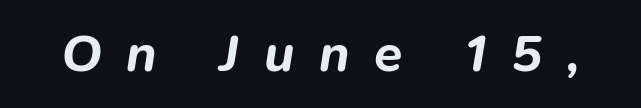
Q: Is the text bold? A: Yes.
Q: Is the text italic (slanted)? A: Yes, it leans right by about 9 degrees.
Q: Is the text underlined? A: No.
Q: Is the spacing between letters normal or unusually wide? A: Unusually wide.
Q: Width (condensed, normal, or wide)? A: Normal.
Q: Stroke contrast? A: Low.
Q: x-height? A: Medium.
Q: Monospaced? A: No.
